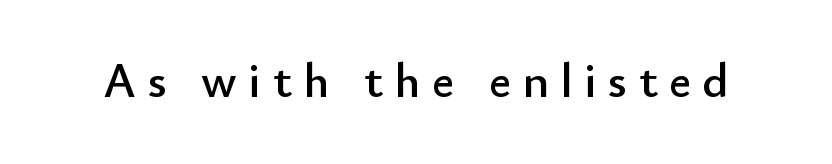
The image shows 49 px sans-serif type, upright; set unusually wide letter spacing (+0.23 em), not underlined; low stroke contrast and a small x-height.
